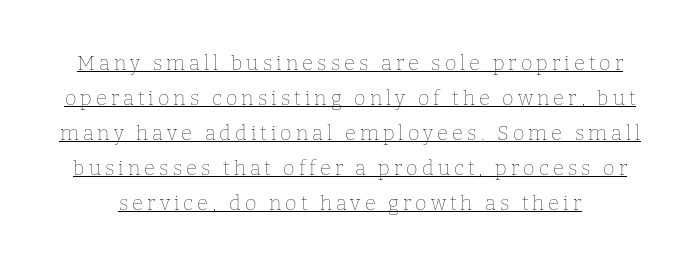
Q: Is the text bold? A: No.
Q: Is the text italic (slanted)? A: No, it is upright.
Q: Is the text underlined? A: Yes.
Q: Is the spacing between letters normal or unusually wide? A: Unusually wide.
